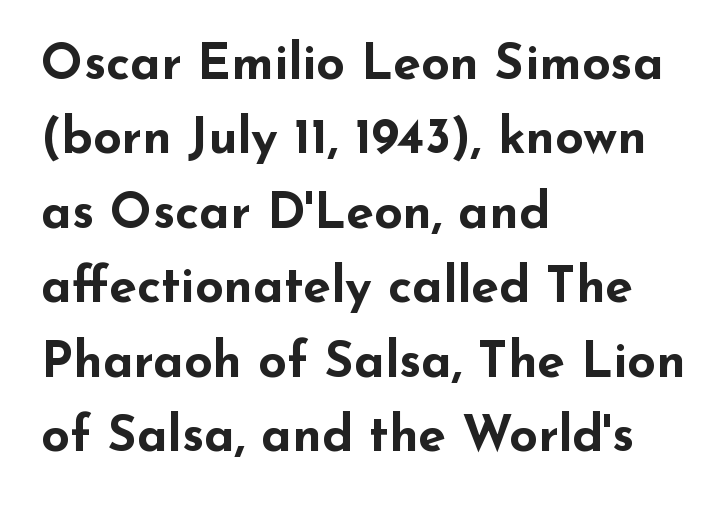
Q: Is the text bold? A: Yes.
Q: Is the text italic (slanted)? A: No, it is upright.
Q: Is the typeface a serif or a sans-serif typeface? A: Sans-serif.
Q: Is the text underlined? A: No.
Q: How is the paragraph aligned? A: Left-aligned.
Q: Is the spacing between letters normal or unusually wide? A: Normal.
Q: Is the spacing between lines tight, normal or loose? A: Normal.
Q: Width (condensed, normal, or wide)? A: Wide.
Q: Stroke contrast? A: Low.
Q: x-height? A: Small.
Q: Monospaced? A: No.
